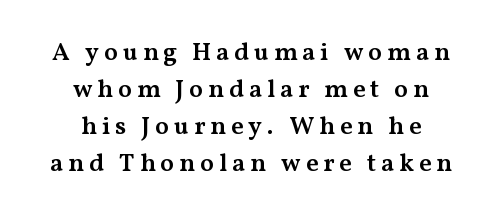
{"italic": "no", "bold": "semi", "underline": "no", "align": "center", "line_spacing": "normal", "line_spacing_ratio": 1.48, "letter_spacing": "wide", "letter_spacing_em": 0.2, "glyph_px": 25}
